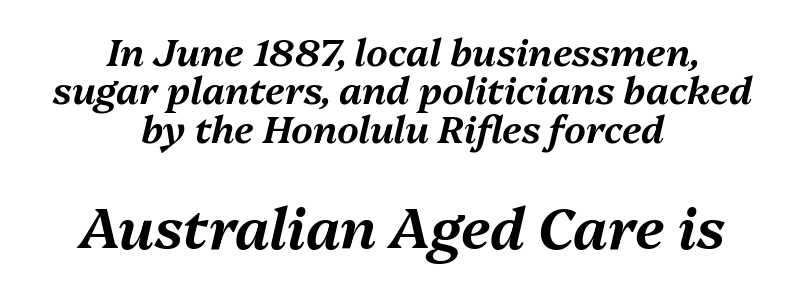
Q: Is the text italic (slanted)? A: Yes, it leans right by about 13 degrees.
Q: Is the text underlined? A: No.
Q: How is the paragraph aligned? A: Centered.
Q: Is the spacing between letters normal or unusually wide? A: Normal.
Q: Is the spacing between lines tight, normal or loose? A: Tight.
Q: Which block of text is set in a larger size, the first (top) or the second (bottom)? A: The second (bottom) one.
Q: Width (condensed, normal, or wide)? A: Normal.
Q: Stroke contrast? A: Medium.
Q: x-height? A: Medium.
Q: Monospaced? A: No.
